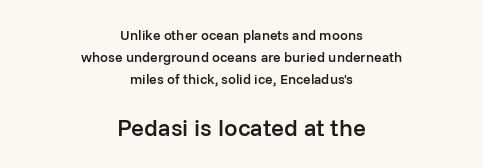
Q: Is the text bold? A: Semi-bold.
Q: Is the text italic (slanted)? A: No, it is upright.
Q: Is the text underlined? A: No.
Q: How is the paragraph aligned? A: Centered.
Q: Is the spacing between letters normal or unusually wide? A: Normal.
Q: Is the spacing between lines tight, normal or loose? A: Normal.
Q: Which block of text is set in a larger size, the first (top) or the second (bottom)? A: The second (bottom) one.
